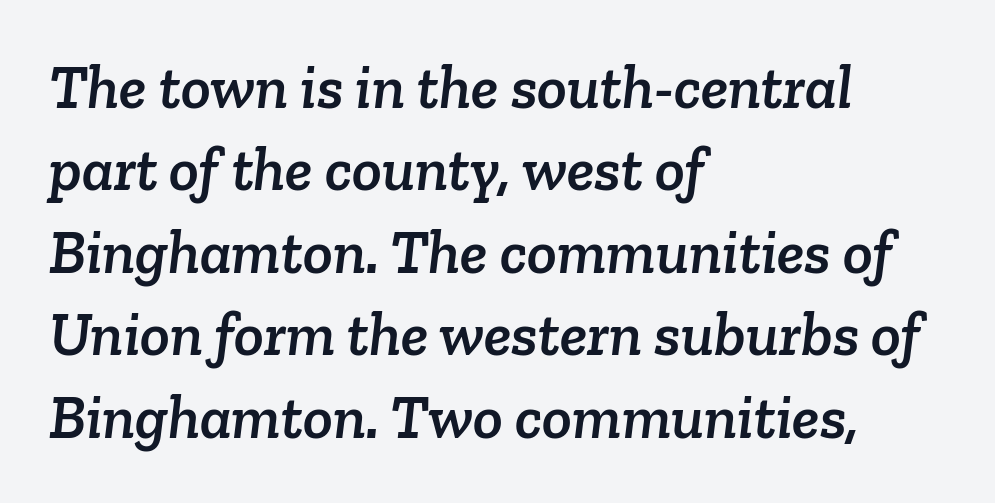
Q: Is the typeface a serif or a sans-serif typeface? A: Serif.
Q: Is the text underlined? A: No.
Q: How is the paragraph aligned? A: Left-aligned.
Q: Is the spacing between letters normal or unusually wide? A: Normal.
Q: Is the spacing between lines tight, normal or loose? A: Normal.
Q: Width (condensed, normal, or wide)? A: Normal.
Q: Stroke contrast? A: Low.
Q: x-height? A: Medium.
Q: Monospaced? A: No.
